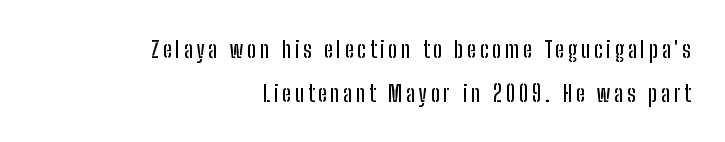
The image shows 23 px text type, upright; set right-aligned, loose line spacing (1.9x), not underlined.
